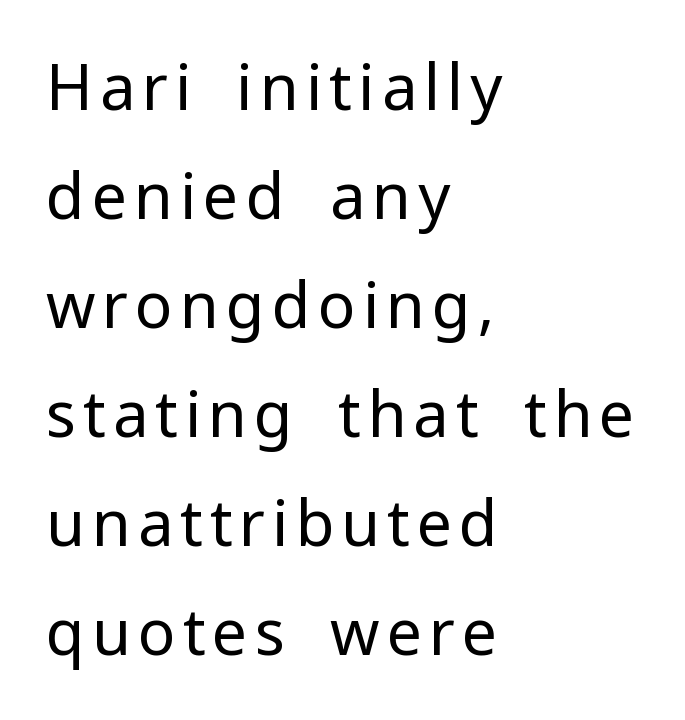
What kind of face is this? One without serifs — a sans. Clear beneath every line of the passage. Think of a printed novel: that variable character pitch is what you see here. Caption: face not bold, strokes unweighted.
